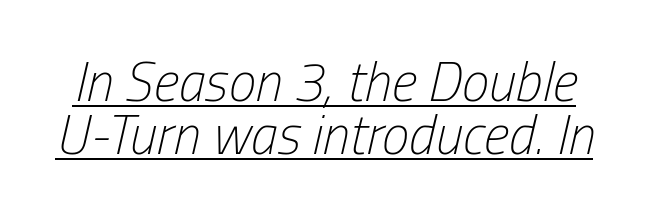
{"italic": "yes", "lean": "right", "slant_degrees": 13, "bold": "no", "weight": "light", "width": "condensed", "stroke_contrast": "low", "x_height": "medium", "monospaced": "no", "underline": "yes", "line_spacing": "tight", "line_spacing_ratio": 0.97, "letter_spacing": "normal", "letter_spacing_em": 0.0, "glyph_px": 55}
